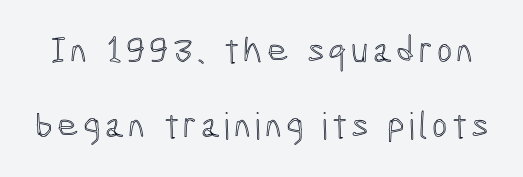
Honestly, the rows look like they've been pulled way apart. Words float on clear page, feet unadorned. Characters remain perfectly vertical along every line. Character widths vary here, with narrow letters taking less room than wide ones.
